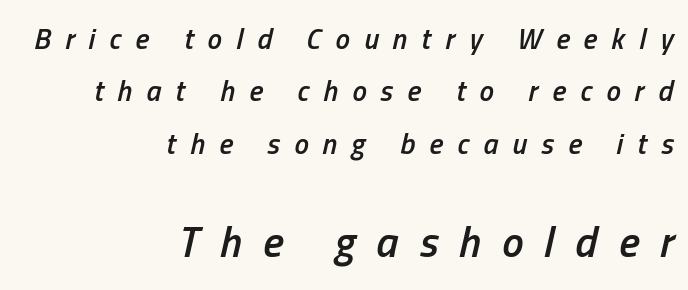
{"italic": "yes", "lean": "right", "slant_degrees": 13, "bold": "semi", "weight": "semibold", "width": "condensed", "stroke_contrast": "low", "x_height": "medium", "monospaced": "no", "underline": "no", "align": "right", "line_spacing_ratio": 1.81, "letter_spacing": "wide", "letter_spacing_em": 0.49, "larger_block": "second", "size_ratio": 1.48, "glyph_px": 43}
